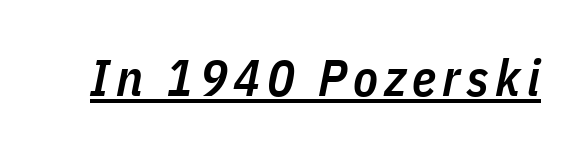
The image shows 51 px semibold, condensed type, italic (leaning right); set underlined; low stroke contrast and a medium x-height.
